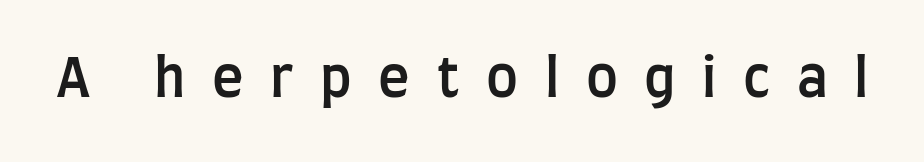
Q: Is the text bold? A: Semi-bold.
Q: Is the text italic (slanted)? A: No, it is upright.
Q: Is the typeface a serif or a sans-serif typeface? A: Sans-serif.
Q: Is the text underlined? A: No.
Q: Is the spacing between letters normal or unusually wide? A: Unusually wide.
Q: Width (condensed, normal, or wide)? A: Condensed.
Q: Stroke contrast? A: Low.
Q: x-height? A: Large.
Q: Monospaced? A: No.
